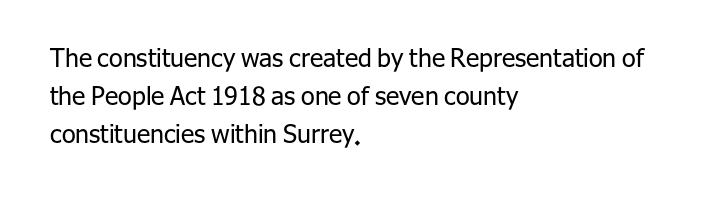
The image shows 25 px text type, upright; set left-aligned, normal line spacing (1.52x), normal letter spacing, not underlined.
